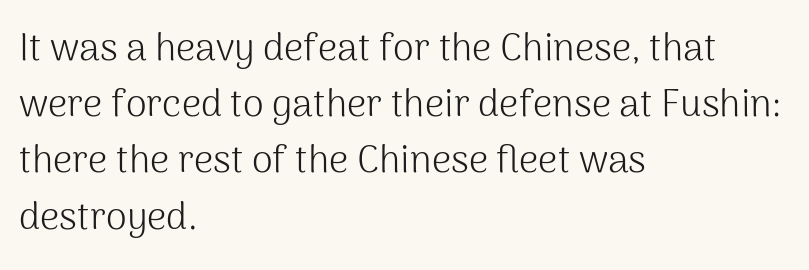
The image shows 38 px light sans-serif type, upright; set left-aligned, normal line spacing (1.48x), normal letter spacing, not underlined; medium stroke contrast and a medium x-height.
